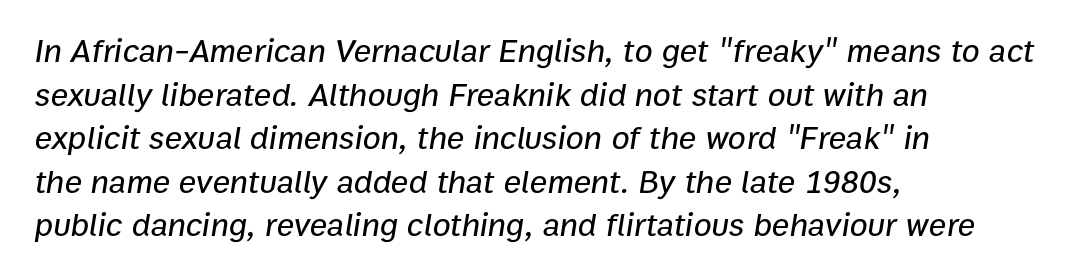
Honestly, there is no underline to notice here at all. Alignment: flush left. Does the leading feel generous? No, just average. There is no visible air inserted between adjacent glyphs. An italicized treatment has been applied to the whole sample.
